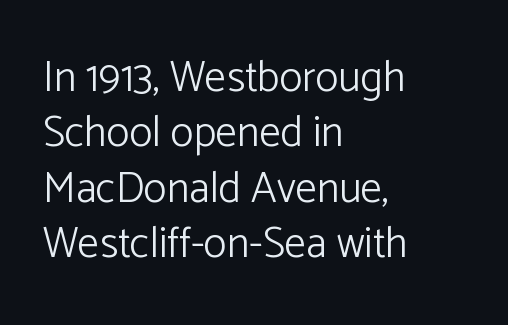
The image shows 43 px light sans-serif type, upright; set left-aligned, normal line spacing (1.29x), normal letter spacing, not underlined; low stroke contrast and a medium x-height.
